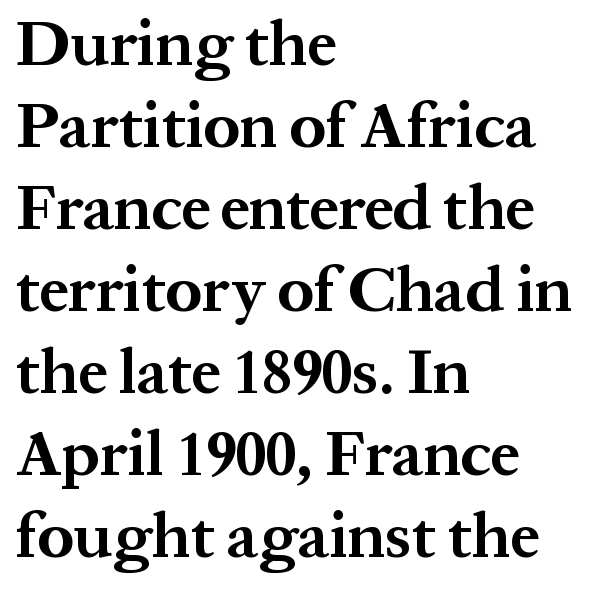
Q: Is the text bold? A: Yes.
Q: Is the text italic (slanted)? A: No, it is upright.
Q: Is the typeface a serif or a sans-serif typeface? A: Serif.
Q: Is the text underlined? A: No.
Q: How is the paragraph aligned? A: Left-aligned.
Q: Is the spacing between letters normal or unusually wide? A: Normal.
Q: Is the spacing between lines tight, normal or loose? A: Normal.
Q: Width (condensed, normal, or wide)? A: Normal.
Q: Stroke contrast? A: Medium.
Q: x-height? A: Medium.
Q: Monospaced? A: No.
